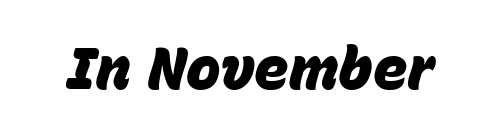
The specimen omits any rule beneath the text block's lines. The specimen reads as italic at a glance. Heavy, bold letterforms. Each word holds together tightly as a unit, with standard inter-letter gaps. Varying glyph widths throughout — classic text-font behaviour.
